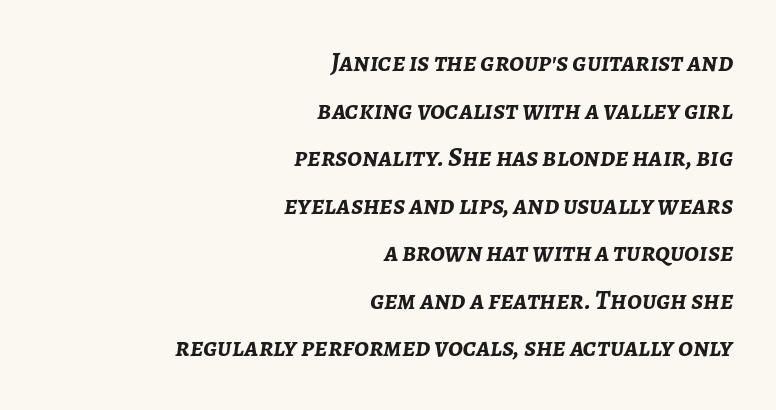
The image shows 27 px bold type, italic (leaning right); set right-aligned, line spacing 1.76x, normal letter spacing, not underlined.
